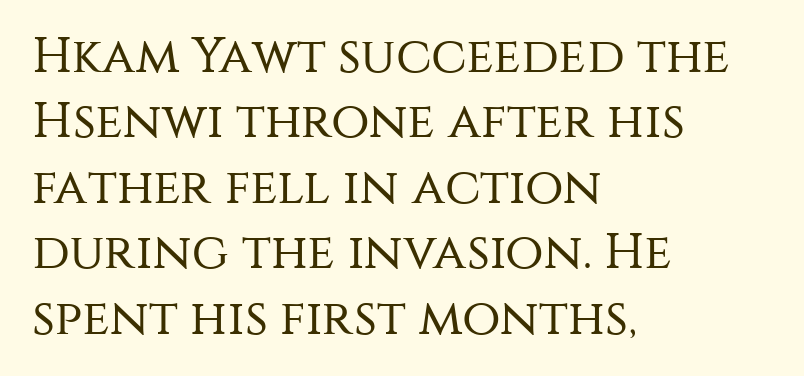
{"serif": "no", "italic": "no", "bold": "no", "weight": "regular", "width": "normal", "stroke_contrast": "medium", "x_height": "large", "monospaced": "no", "underline": "no", "align": "left", "line_spacing": "normal", "line_spacing_ratio": 1.31, "letter_spacing": "normal", "letter_spacing_em": 0.0, "glyph_px": 50}
